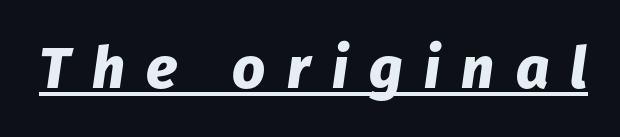
Q: Is the text bold? A: Yes.
Q: Is the text italic (slanted)? A: Yes, it leans right by about 8 degrees.
Q: Is the text underlined? A: Yes.
Q: Is the spacing between letters normal or unusually wide? A: Unusually wide.
Q: Width (condensed, normal, or wide)? A: Normal.
Q: Stroke contrast? A: Low.
Q: x-height? A: Medium.
Q: Monospaced? A: No.
